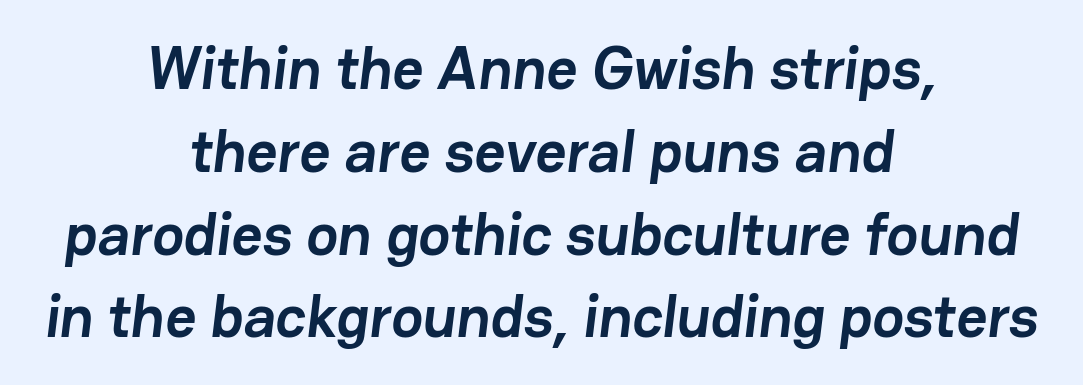
Stroke terminals: plain, sans-serif. One-word summary of the alignment: center. Normally led — the rows are evenly, conventionally spaced. Underline: absent. Varying glyph widths throughout — classic text-font behaviour.
